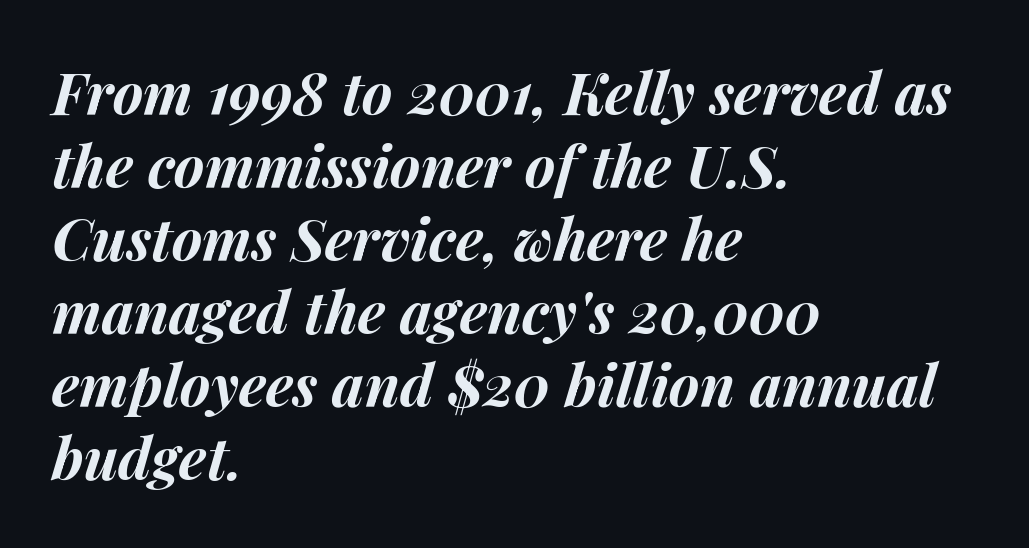
The rag falls on the right side of this text block. The leading is moderate, giving the passage an even texture. No word sits above an underline. Notice how the stems are inclined rather than vertical — that's the hallmark of italics. Note the varied advance widths — an 'i' is clearly narrower than an 'm'. Strong, thick strokes mark this as bold type.
